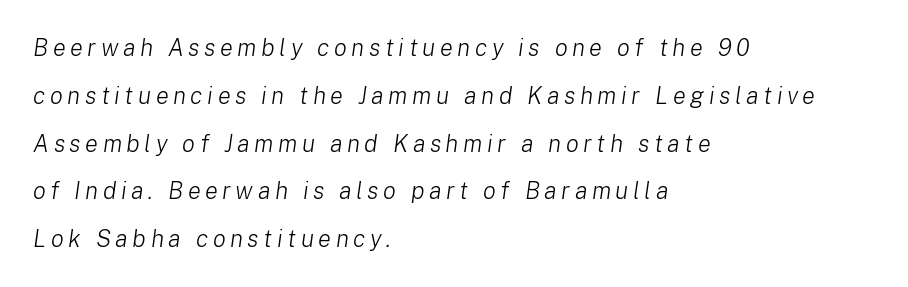
Q: Is the text bold? A: No.
Q: Is the text italic (slanted)? A: Yes, it leans right by about 8 degrees.
Q: Is the text underlined? A: No.
Q: How is the paragraph aligned? A: Left-aligned.
Q: Is the spacing between lines tight, normal or loose? A: Loose.
